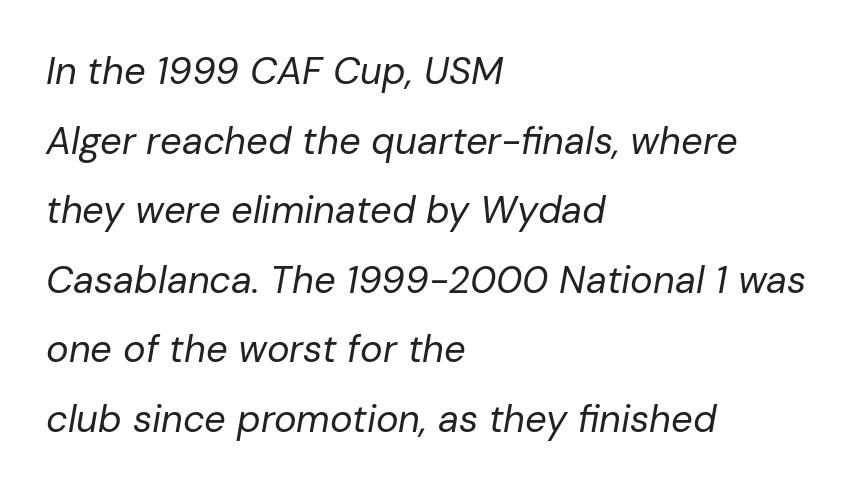
{"italic": "yes", "lean": "right", "slant_degrees": 10, "bold": "no", "weight": "regular", "width": "normal", "stroke_contrast": "low", "x_height": "medium", "monospaced": "no", "underline": "no", "align": "left", "line_spacing_ratio": 1.83, "letter_spacing": "normal", "letter_spacing_em": 0.0, "glyph_px": 38}
